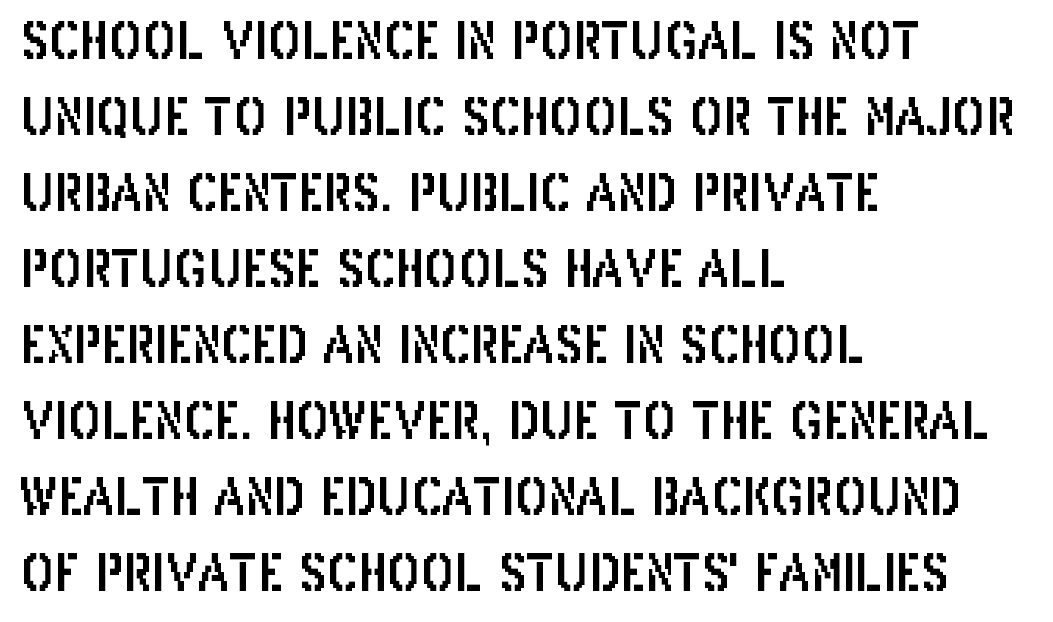
Q: Is the text italic (slanted)? A: No, it is upright.
Q: Is the typeface a serif or a sans-serif typeface? A: Sans-serif.
Q: Is the text underlined? A: No.
Q: How is the paragraph aligned? A: Left-aligned.
Q: Is the spacing between letters normal or unusually wide? A: Normal.
Q: Is the spacing between lines tight, normal or loose? A: Normal.
Q: Width (condensed, normal, or wide)? A: Condensed.
Q: Stroke contrast? A: Low.
Q: x-height? A: Large.
Q: Monospaced? A: No.
